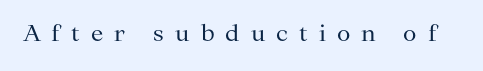
The image shows 22 px text type, upright; set unusually wide letter spacing (+0.5 em), not underlined.
